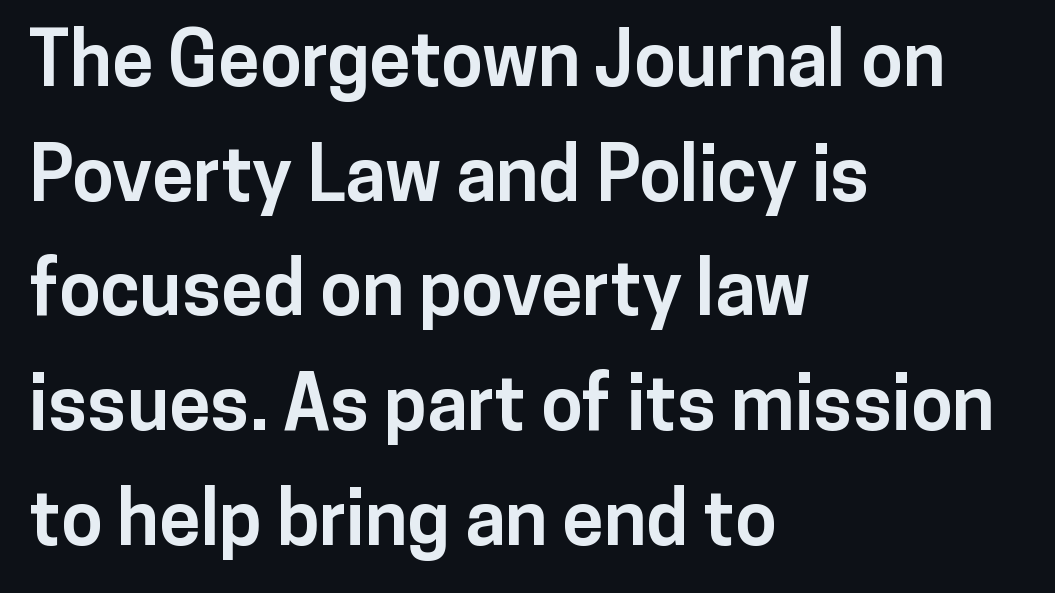
The image shows 75 px bold sans-serif type, upright; set left-aligned, normal line spacing (1.53x), normal letter spacing, not underlined; low stroke contrast and a medium x-height.
